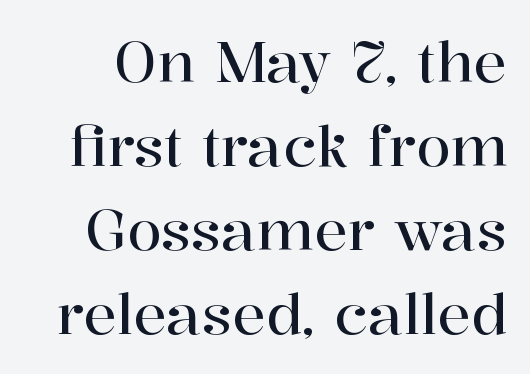
{"serif": "yes", "italic": "no", "width": "normal", "stroke_contrast": "high", "x_height": "medium", "monospaced": "no", "underline": "no", "line_spacing": "normal", "line_spacing_ratio": 1.5, "letter_spacing": "normal", "letter_spacing_em": 0.0, "glyph_px": 56}
